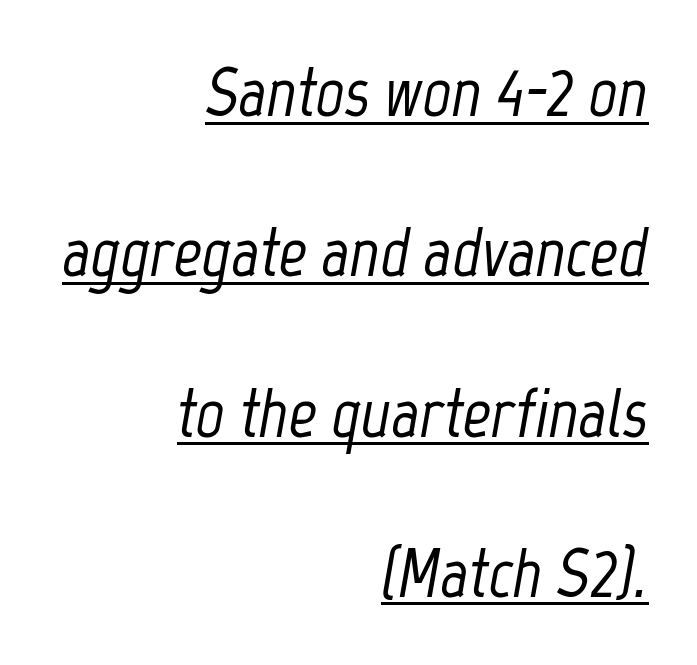
The image shows 70 px condensed type, italic (leaning right); set right-aligned, loose line spacing (2.29x), normal letter spacing, underlined; low stroke contrast and a medium x-height.
